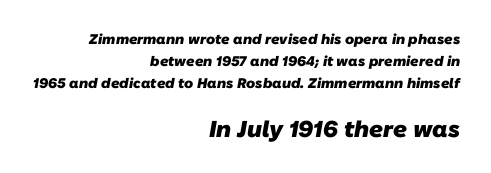
The image shows 23 px bold type; set right-aligned, normal line spacing (1.58x), normal letter spacing, not underlined; the second (bottom) block is 1.64x larger.
